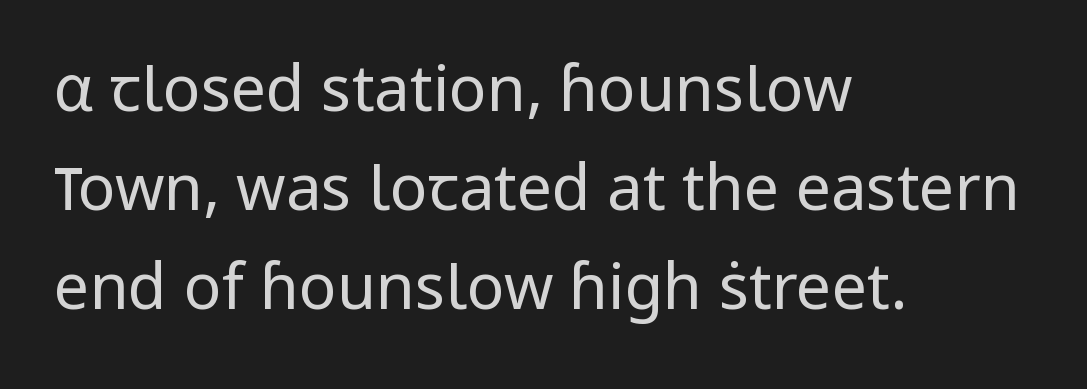
{"serif": "no", "italic": "no", "bold": "no", "weight": "regular", "width": "normal", "stroke_contrast": "low", "x_height": "medium", "monospaced": "no", "underline": "no", "align": "left", "line_spacing": "normal", "line_spacing_ratio": 1.57, "letter_spacing": "normal", "letter_spacing_em": 0.0, "glyph_px": 63}
